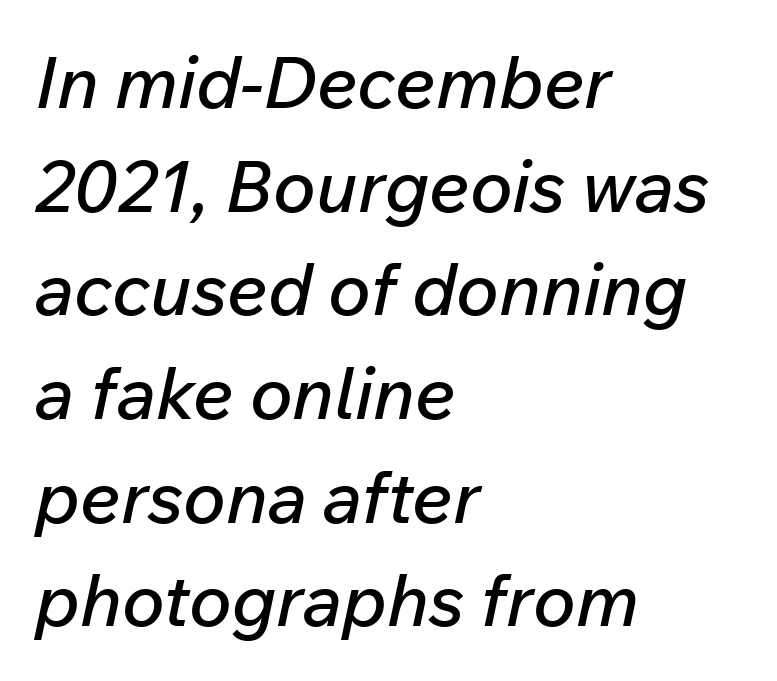
The letterforms sit shoulder to shoulder at normal distance. The axis of the letterforms is tilted away from vertical. Rows of type keep a routine distance in the vertical direction. Each row of text sits above clean, open space.
